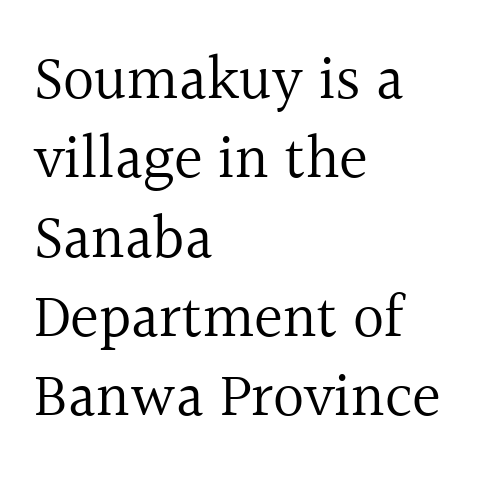
The image shows 61 px regular-weight serif type, upright; set left-aligned, normal line spacing (1.3x), normal letter spacing, not underlined; a medium x-height.
